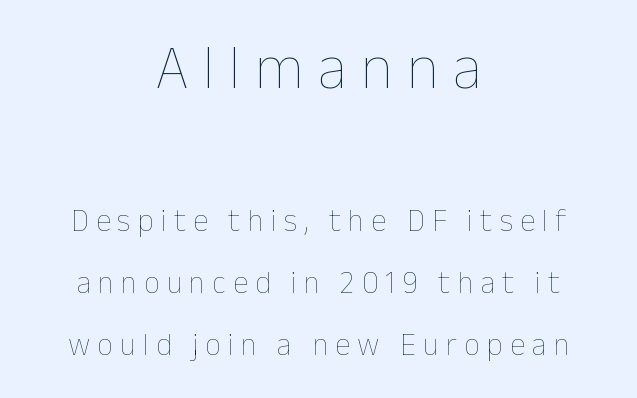
In terms of posture, this sample is upright. A typesetter would call this leading open, well beyond the default. Horizontally, the lines are justified to the midpoint only. Unmarked baselines from the first word to the last.
